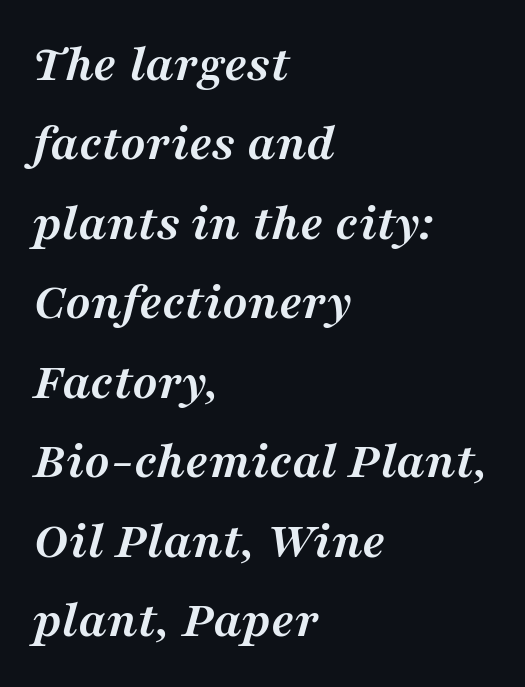
{"serif": "yes", "italic": "yes", "lean": "right", "slant_degrees": 16, "bold": "yes", "weight": "semibold", "width": "normal", "stroke_contrast": "medium", "x_height": "medium", "monospaced": "no", "underline": "no", "align": "left", "line_spacing": "normal", "line_spacing_ratio": 1.5, "letter_spacing": "normal", "letter_spacing_em": 0.0, "glyph_px": 53}
